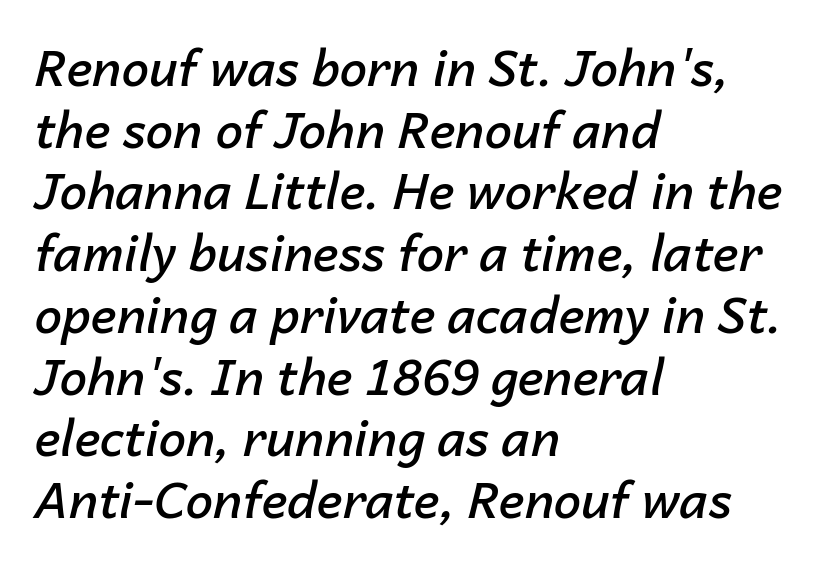
The image shows 49 px semibold type, italic (leaning right); set left-aligned, normal line spacing (1.26x), normal letter spacing, not underlined; low stroke contrast and a medium x-height.
